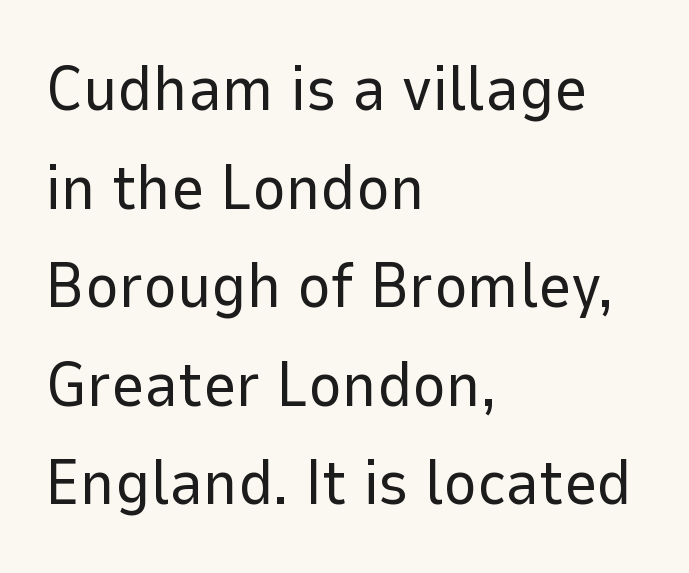
Q: Is the text bold? A: No.
Q: Is the text italic (slanted)? A: No, it is upright.
Q: Is the typeface a serif or a sans-serif typeface? A: Sans-serif.
Q: Is the text underlined? A: No.
Q: How is the paragraph aligned? A: Left-aligned.
Q: Is the spacing between letters normal or unusually wide? A: Normal.
Q: Is the spacing between lines tight, normal or loose? A: Normal.
Q: Width (condensed, normal, or wide)? A: Normal.
Q: Stroke contrast? A: Low.
Q: x-height? A: Medium.
Q: Monospaced? A: No.
